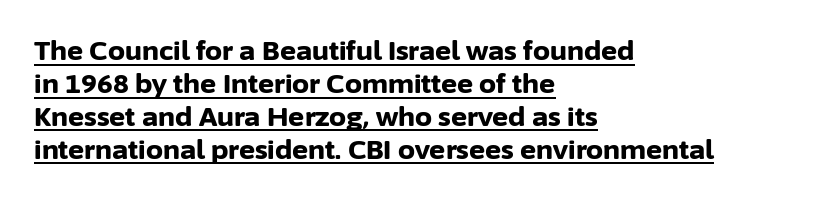
Q: Is the text bold? A: Yes.
Q: Is the text italic (slanted)? A: No, it is upright.
Q: Is the text underlined? A: Yes.
Q: How is the paragraph aligned? A: Left-aligned.
Q: Is the spacing between letters normal or unusually wide? A: Normal.
